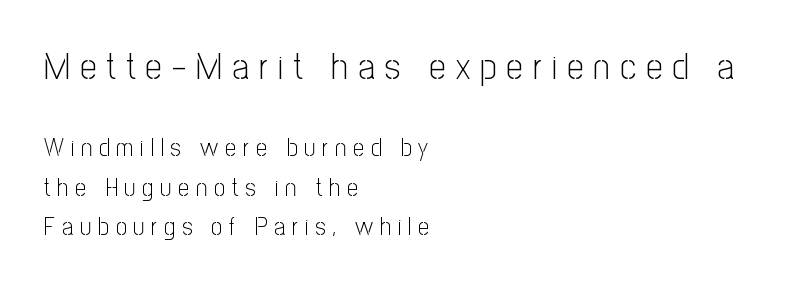
{"serif": "no", "italic": "no", "bold": "no", "weight": "light", "width": "condensed", "stroke_contrast": "low", "x_height": "medium", "monospaced": "no", "underline": "no", "align": "left", "line_spacing": "normal", "line_spacing_ratio": 1.58, "letter_spacing": "wide", "letter_spacing_em": 0.27, "larger_block": "first", "size_ratio": 1.48, "glyph_px": 37}
